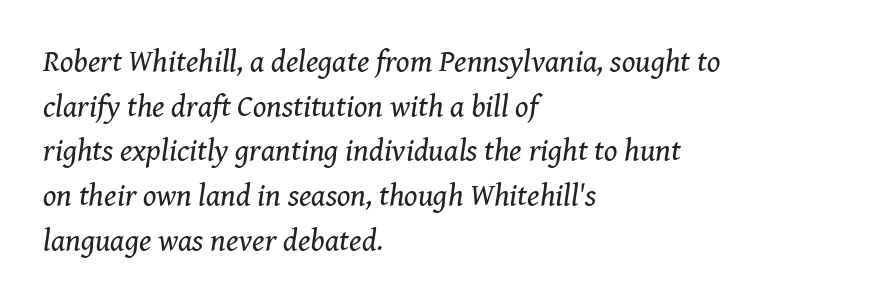
{"serif": "yes", "italic": "yes", "lean": "right", "slant_degrees": 8, "bold": "no", "weight": "regular", "width": "normal", "stroke_contrast": "medium", "x_height": "medium", "monospaced": "no", "underline": "no", "align": "left", "line_spacing": "normal", "line_spacing_ratio": 1.44, "letter_spacing": "normal", "letter_spacing_em": 0.0, "glyph_px": 31}
